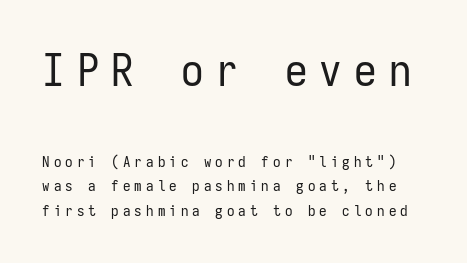
This layout puts the oversized block above and the modest block below. Check the space under the baseline: it is left empty. The line-height multiplier appears to be the usual default. This sample uses an upright cut, with every glyph sitting square on the baseline. Unlike a traditional serif, this face leaves its strokes unadorned. The face used here is monospaced, like something from a code editor.
